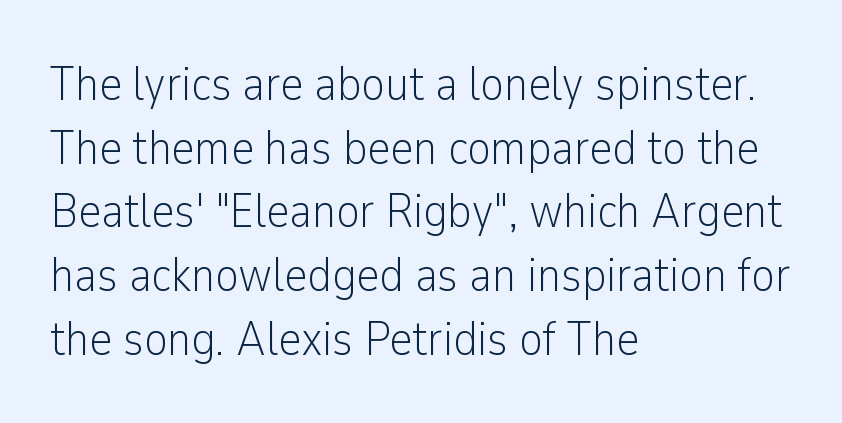
{"serif": "no", "italic": "no", "bold": "no", "weight": "light", "width": "condensed", "stroke_contrast": "low", "x_height": "medium", "monospaced": "no", "underline": "no", "align": "left", "line_spacing": "normal", "line_spacing_ratio": 1.3, "letter_spacing": "normal", "letter_spacing_em": 0.0, "glyph_px": 49}
